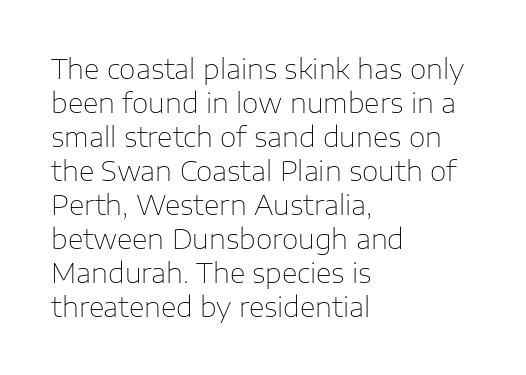
Q: Is the text bold? A: No.
Q: Is the text italic (slanted)? A: No, it is upright.
Q: Is the text underlined? A: No.
Q: How is the paragraph aligned? A: Left-aligned.
Q: Is the spacing between letters normal or unusually wide? A: Normal.
Q: Is the spacing between lines tight, normal or loose? A: Normal.
